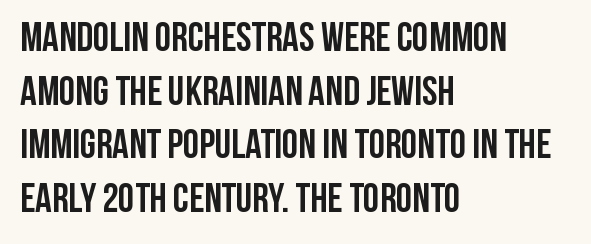
{"serif": "no", "italic": "no", "bold": "yes", "weight": "semibold", "width": "condensed", "stroke_contrast": "low", "x_height": "large", "monospaced": "no", "underline": "no", "align": "left", "line_spacing": "normal", "line_spacing_ratio": 1.31, "letter_spacing": "normal", "letter_spacing_em": 0.0, "glyph_px": 41}
